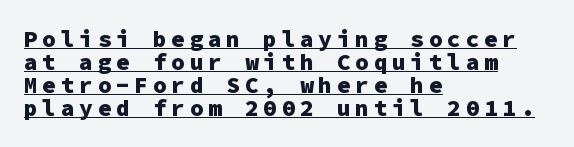
The rendering inserts visible extra space after every character. Short and long lines alike share a common starting point at left. Is there much room between lines? No — they nearly touch. Posture: upright roman. Caption: bold face, heavy strokes. Decoration check: the copy is underlined.
